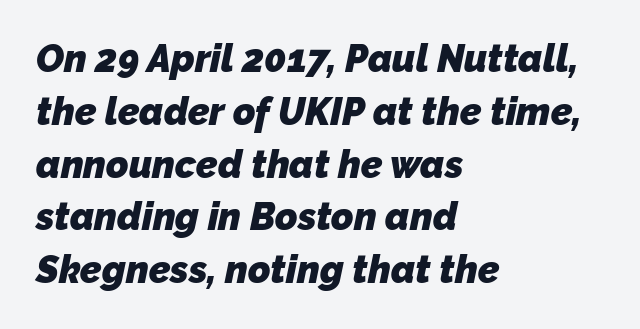
The image shows 38 px heavy sans-serif type; set left-aligned, normal line spacing (1.39x), normal letter spacing, not underlined; low stroke contrast and a medium x-height.
